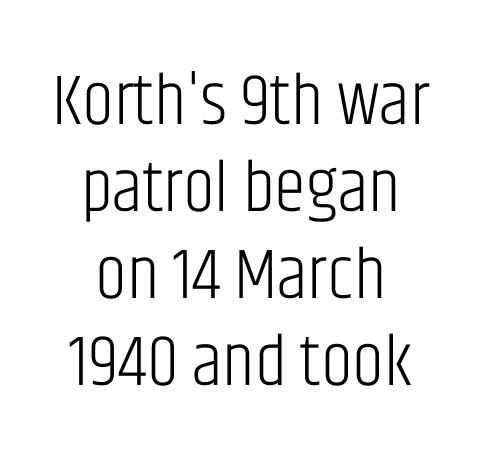
The rendering shows plain stroke endings on the letterforms — a sans-serif design. The passage shown is typed in a proportional face where columns would drift. A quiet, ordinary-to-light weight characterises the typeface. Vertical strokes here are truly vertical. Visually the block forms a symmetrical silhouette, jagged on both flanks. Nothing unusual about the tracking: characters are spaced as the font intends.
